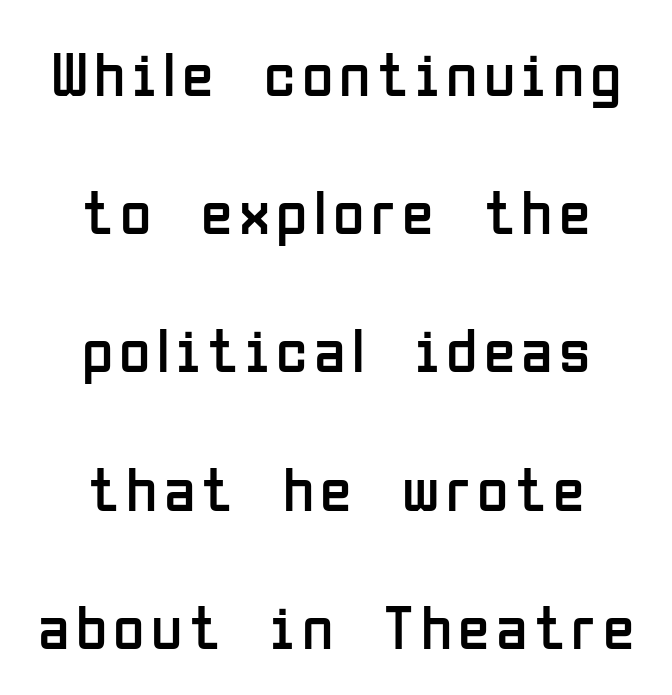
The image shows 64 px regular-weight, condensed sans-serif type, upright; set centered, loose line spacing (2.16x), not underlined; low stroke contrast and a medium x-height.
